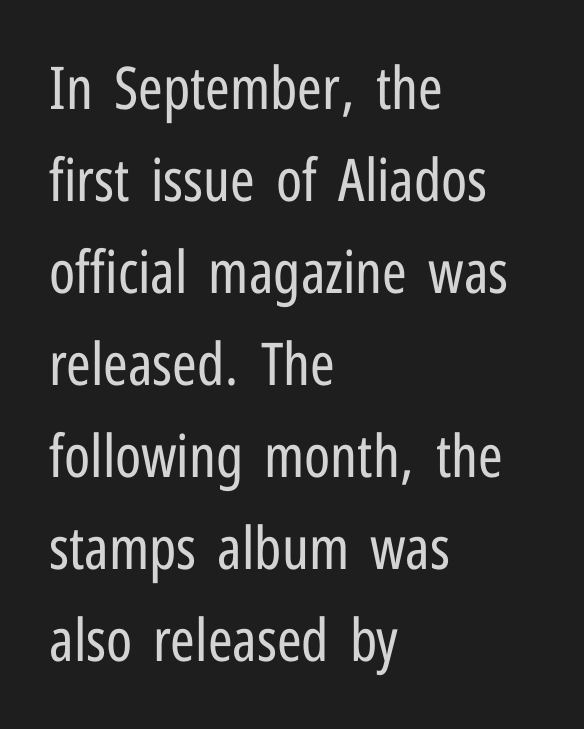
Q: Is the text bold? A: No.
Q: Is the text italic (slanted)? A: No, it is upright.
Q: Is the typeface a serif or a sans-serif typeface? A: Sans-serif.
Q: Is the text underlined? A: No.
Q: How is the paragraph aligned? A: Left-aligned.
Q: Is the spacing between letters normal or unusually wide? A: Normal.
Q: Is the spacing between lines tight, normal or loose? A: Normal.
Q: Width (condensed, normal, or wide)? A: Condensed.
Q: Stroke contrast? A: Low.
Q: x-height? A: Medium.
Q: Monospaced? A: No.
